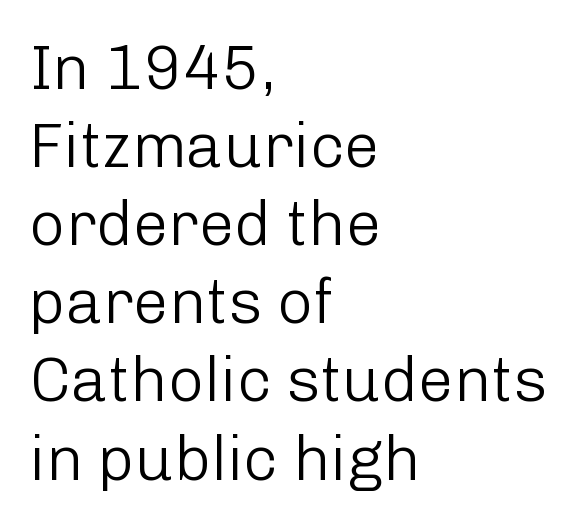
Check the space under the baseline: it is left empty. A typesetter would call this proportional, since set widths differ per character. The compositor pushed each line to the left boundary. The specimen reads as upright at a glance.
